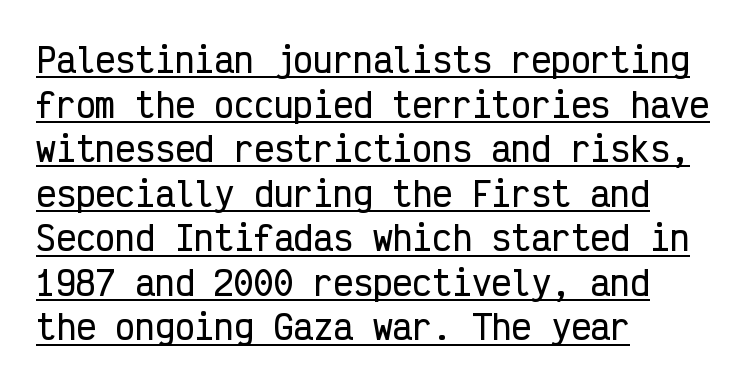
Somebody hit Ctrl+U on this one — the words are underlined. Does the copy run flush right? No — it runs flush left. Nothing sits at the stroke ends, so this counts as sans-serif. Horizontal bands of white between lines are of average thickness. The lettering stays uniformly vertical, giving the passage a roman look.
